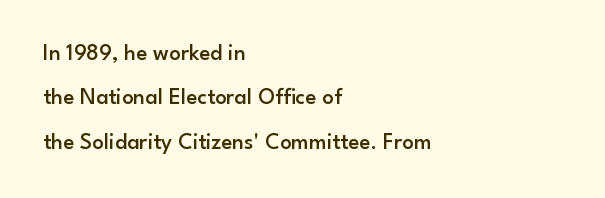
Q: Is the text bold? A: Semi-bold.
Q: Is the text italic (slanted)? A: No, it is upright.
Q: Is the text underlined? A: No.
Q: How is the paragraph aligned? A: Left-aligned.
Q: Is the spacing between letters normal or unusually wide? A: Normal.
Q: Is the spacing between lines tight, normal or loose? A: Loose.
